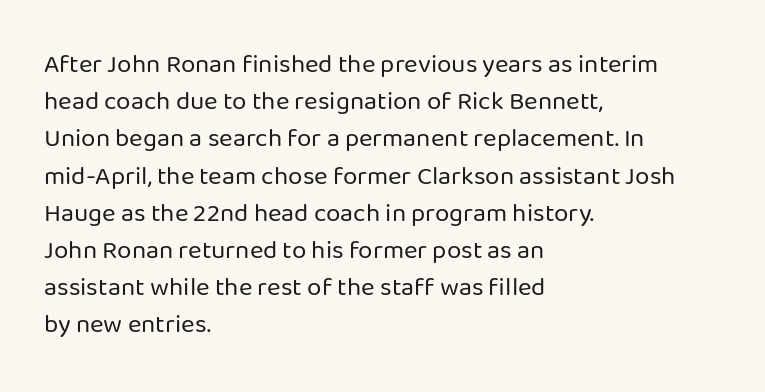
The image shows 26 px text type, upright; set left-aligned, normal line spacing (1.43x), normal letter spacing, not underlined.
